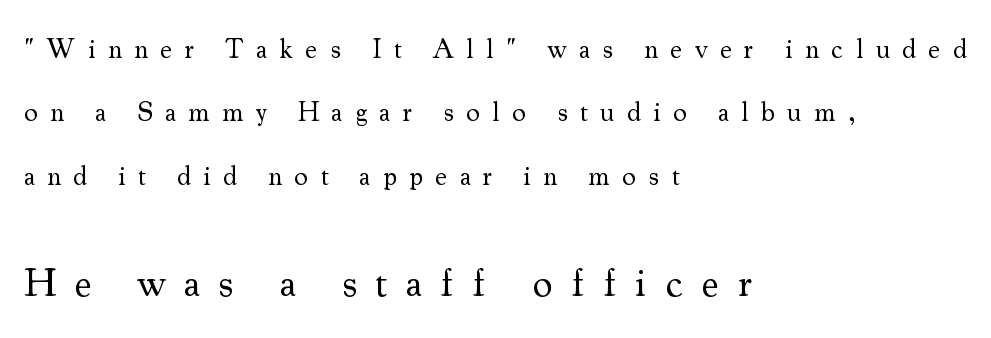
Q: Is the text bold? A: No.
Q: Is the text italic (slanted)? A: No, it is upright.
Q: Is the typeface a serif or a sans-serif typeface? A: Serif.
Q: Is the text underlined? A: No.
Q: How is the paragraph aligned? A: Left-aligned.
Q: Is the spacing between letters normal or unusually wide? A: Unusually wide.
Q: Is the spacing between lines tight, normal or loose? A: Loose.
Q: Which block of text is set in a larger size, the first (top) or the second (bottom)? A: The second (bottom) one.
Q: Width (condensed, normal, or wide)? A: Normal.
Q: Stroke contrast? A: Medium.
Q: x-height? A: Small.
Q: Monospaced? A: No.
